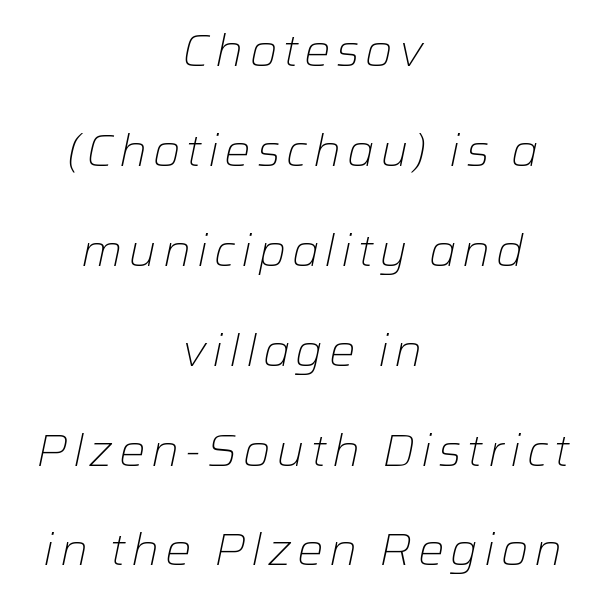
{"italic": "yes", "lean": "right", "slant_degrees": 12, "bold": "no", "weight": "light", "width": "normal", "stroke_contrast": "low", "x_height": "medium", "monospaced": "no", "underline": "no", "align": "center", "line_spacing": "loose", "line_spacing_ratio": 2.27, "glyph_px": 44}
